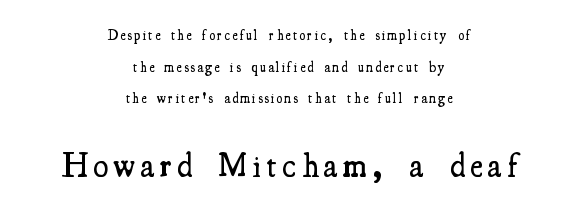
A serif font was chosen for this passage. Honestly, the rows look like they've been pulled way apart. Heft: intermediate — a semibold. No word sits above an underline. Upright lettering throughout.
